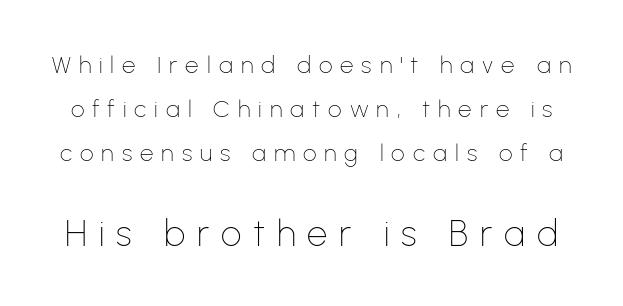
The image shows 36 px thin sans-serif type, upright; set line spacing 1.84x, unusually wide letter spacing (+0.33 em), not underlined; the second (bottom) block is 1.5x larger; low stroke contrast and a medium x-height.
